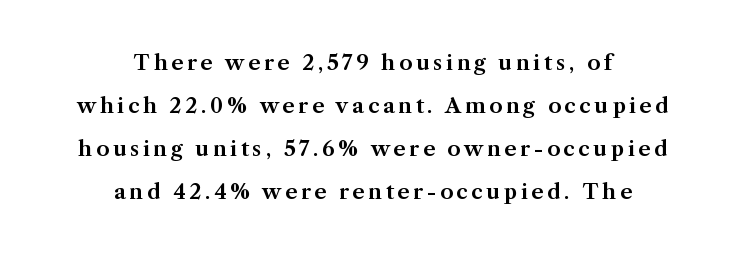
These lines stack symmetrically, like a column narrowing and widening about its center. Glance below the letters and you will spot only blank space. Unlike italic type, these characters show no tilt at all. Quick note: interline space is abundant.
